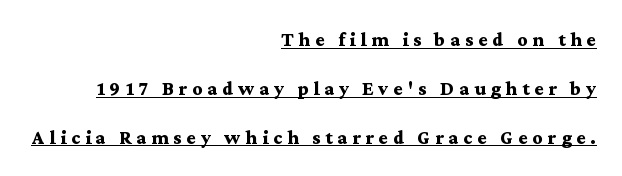
The image shows 20 px bold type, upright; set right-aligned, loose line spacing (2.44x), unusually wide letter spacing (+0.24 em), underlined.
